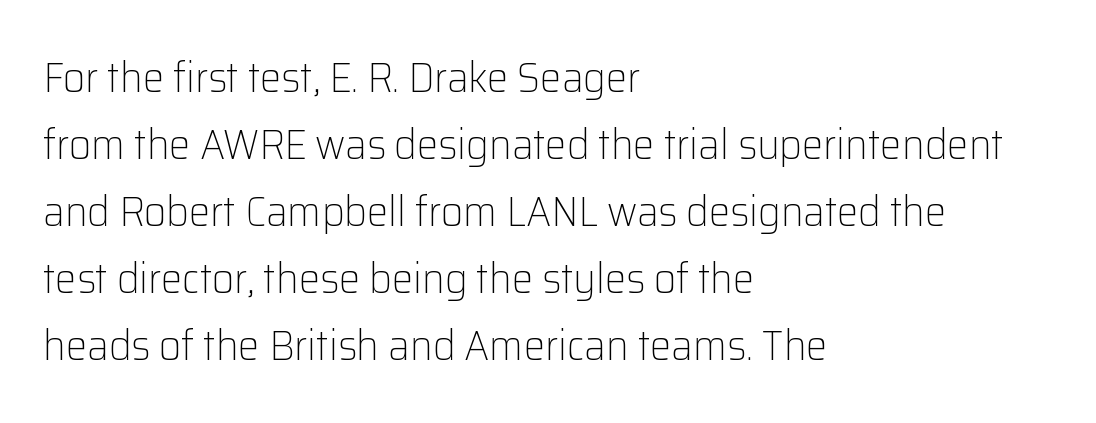
The image shows 43 px light sans-serif type, upright; set left-aligned, normal line spacing (1.56x), normal letter spacing, not underlined; low stroke contrast and a medium x-height.
